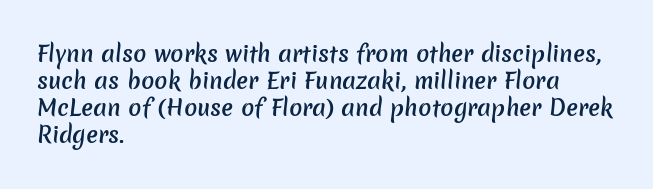
Slightly chunky letters — semibold, I'd say, not full bold. Short and long lines alike share a common starting point at left. Any mark beneath the type? The region is blank. Compared with typical body copy, the letter spacing here is the same.
